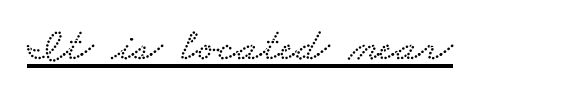
The image shows 47 px wide serif type; set normal letter spacing, underlined; low stroke contrast and a small x-height.
